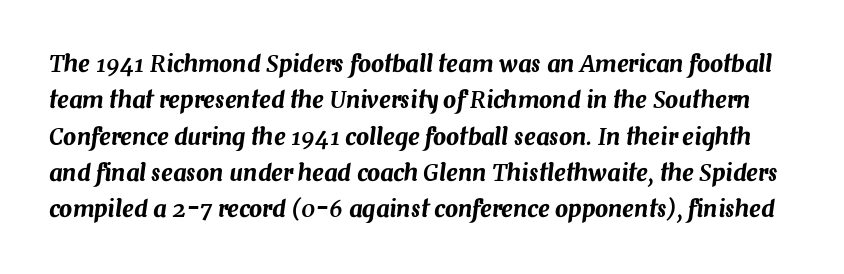
Q: Is the text italic (slanted)? A: Yes, it leans right by about 7 degrees.
Q: Is the text underlined? A: No.
Q: Is the spacing between letters normal or unusually wide? A: Normal.
Q: Is the spacing between lines tight, normal or loose? A: Normal.
